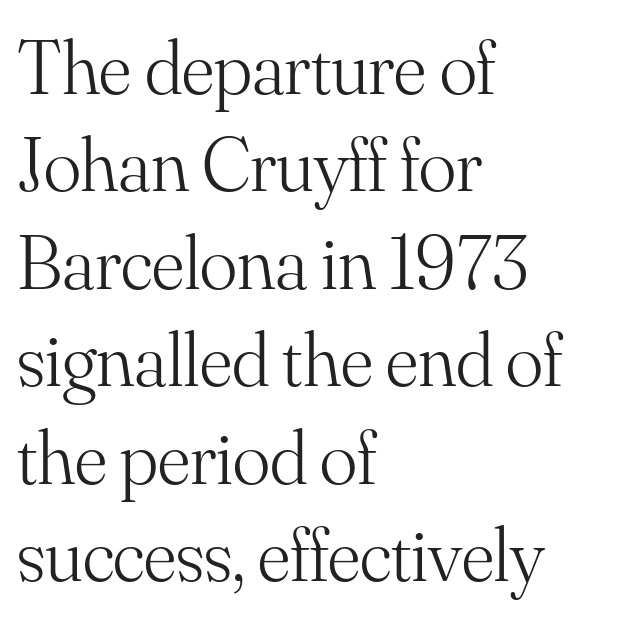
Q: Is the text bold? A: No.
Q: Is the text italic (slanted)? A: No, it is upright.
Q: Is the typeface a serif or a sans-serif typeface? A: Serif.
Q: Is the text underlined? A: No.
Q: How is the paragraph aligned? A: Left-aligned.
Q: Is the spacing between letters normal or unusually wide? A: Normal.
Q: Is the spacing between lines tight, normal or loose? A: Normal.
Q: Width (condensed, normal, or wide)? A: Normal.
Q: Stroke contrast? A: Medium.
Q: x-height? A: Small.
Q: Monospaced? A: No.
